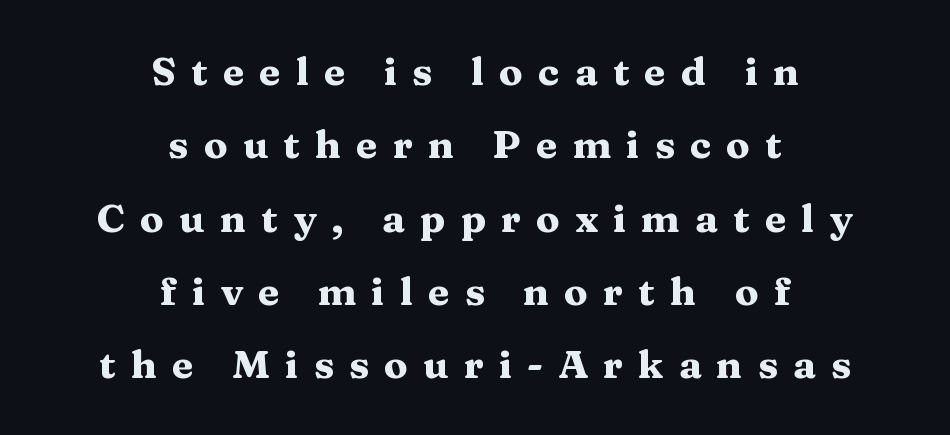
The image shows 39 px heavy, wide serif type, upright; set centered, line spacing 1.88x, unusually wide letter spacing (+0.39 em), not underlined; medium stroke contrast and a medium x-height.
